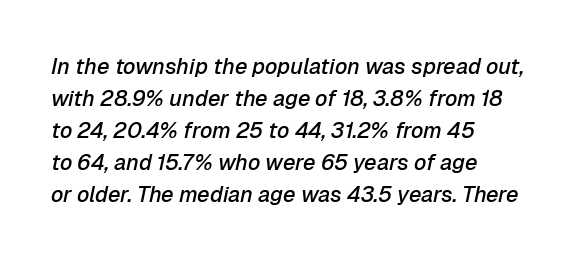
The image shows 22 px text type, italic (leaning right); set left-aligned, normal line spacing (1.45x), normal letter spacing, not underlined.
